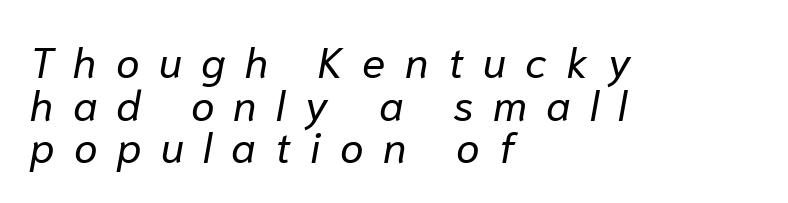
{"italic": "yes", "lean": "right", "slant_degrees": 10, "bold": "no", "weight": "regular", "width": "normal", "stroke_contrast": "low", "x_height": "medium", "monospaced": "no", "underline": "no", "align": "left", "line_spacing": "tight", "line_spacing_ratio": 0.99, "letter_spacing": "wide", "letter_spacing_em": 0.45, "glyph_px": 43}
